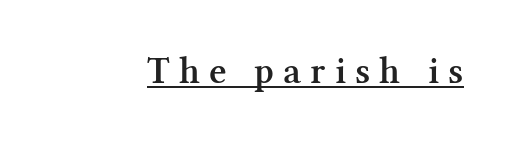
The horizontal fit of the characters is loose and conspicuously gappy. Unlike a clean sans, this face finishes its strokes with serifs. Posture: upright roman. Does the weight exceed regular? Yes, but only to semibold. The typesetter has applied underlining to the passage shown. The letters advance in unequal steps, a hallmark of proportional type.
